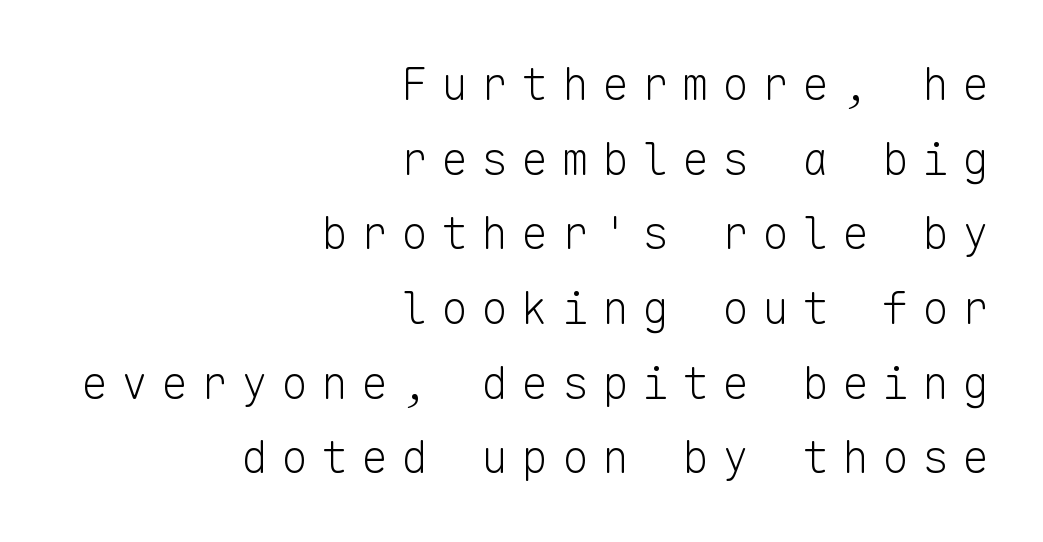
The image shows 45 px light sans-serif type, upright, monospaced; set right-aligned, normal line spacing (1.66x), unusually wide letter spacing (+0.29 em), not underlined; low stroke contrast and a medium x-height.
